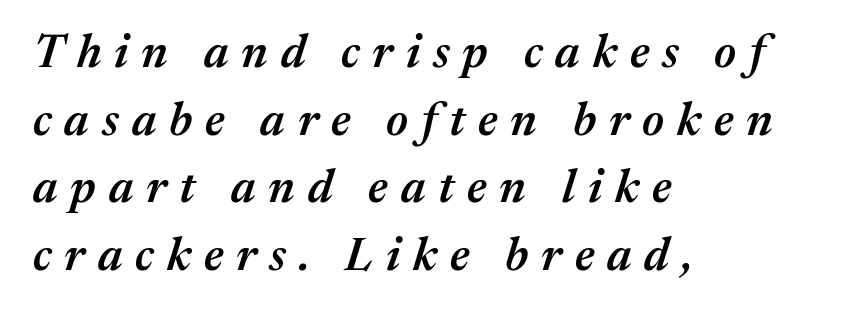
Q: Is the text bold? A: Semi-bold.
Q: Is the text italic (slanted)? A: Yes, it leans right by about 17 degrees.
Q: Is the text underlined? A: No.
Q: How is the paragraph aligned? A: Left-aligned.
Q: Is the spacing between letters normal or unusually wide? A: Unusually wide.
Q: Is the spacing between lines tight, normal or loose? A: Normal.
Q: Width (condensed, normal, or wide)? A: Normal.
Q: Stroke contrast? A: Medium.
Q: x-height? A: Medium.
Q: Monospaced? A: No.
